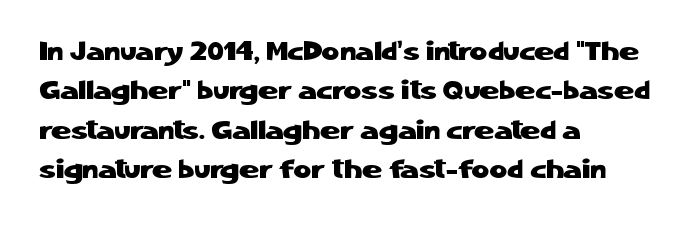
Q: Is the text italic (slanted)? A: No, it is upright.
Q: Is the text underlined? A: No.
Q: How is the paragraph aligned? A: Left-aligned.
Q: Is the spacing between letters normal or unusually wide? A: Normal.
Q: Is the spacing between lines tight, normal or loose? A: Normal.
